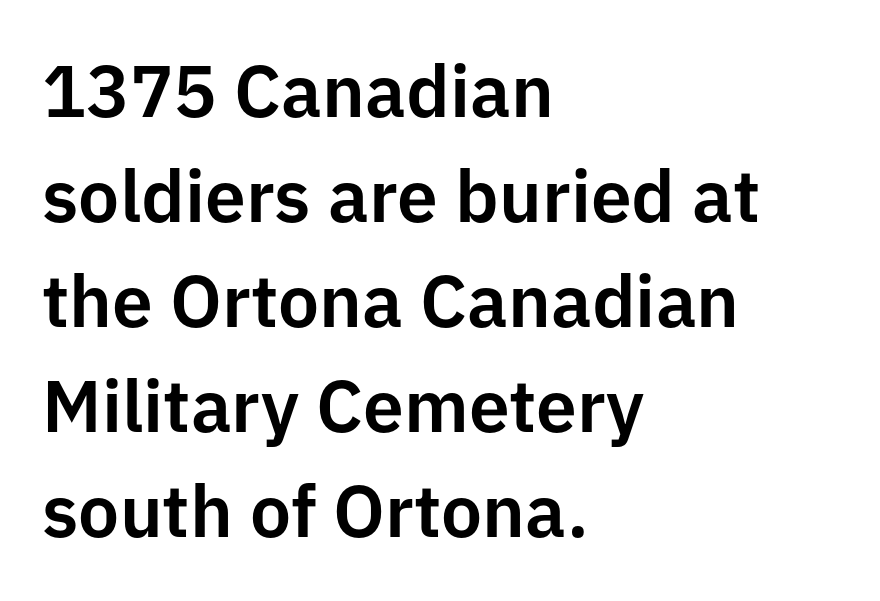
{"serif": "no", "italic": "no", "width": "normal", "stroke_contrast": "low", "x_height": "medium", "monospaced": "no", "underline": "no", "align": "left", "line_spacing": "normal", "line_spacing_ratio": 1.44, "letter_spacing": "normal", "letter_spacing_em": 0.0, "glyph_px": 73}
